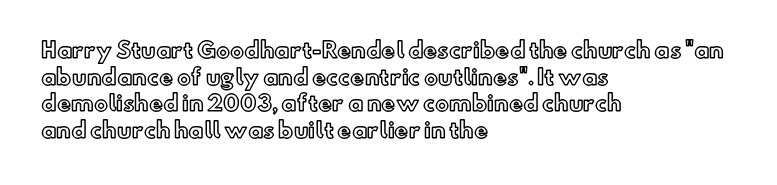
{"italic": "no", "underline": "no", "align": "left", "line_spacing": "normal", "line_spacing_ratio": 1.27, "letter_spacing": "normal", "letter_spacing_em": 0.0, "glyph_px": 21}
